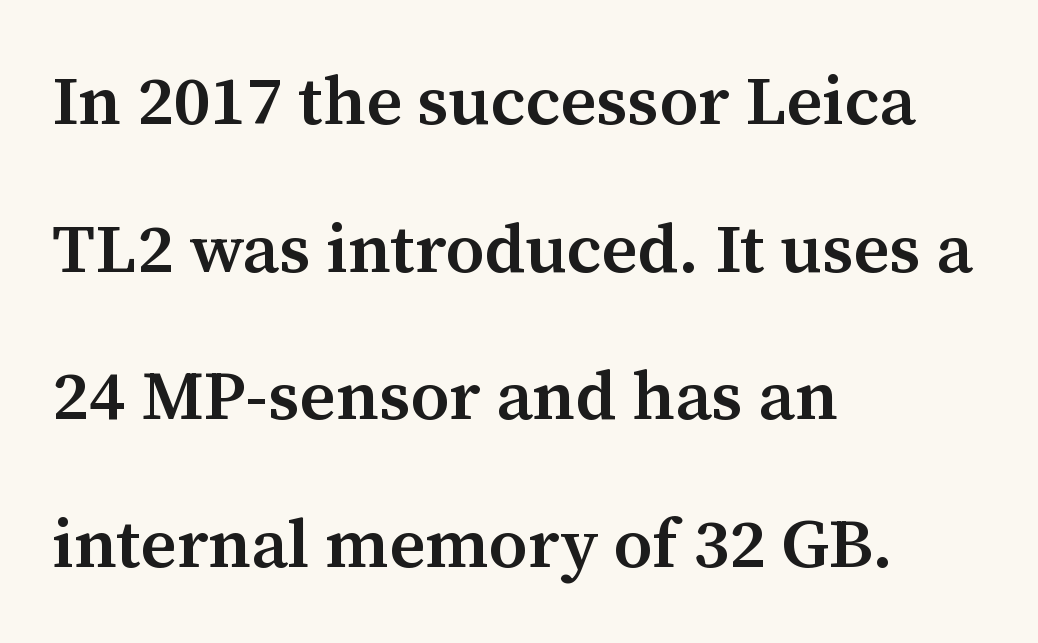
Q: Is the text bold? A: Semi-bold.
Q: Is the text italic (slanted)? A: No, it is upright.
Q: Is the typeface a serif or a sans-serif typeface? A: Serif.
Q: Is the text underlined? A: No.
Q: How is the paragraph aligned? A: Left-aligned.
Q: Is the spacing between letters normal or unusually wide? A: Normal.
Q: Is the spacing between lines tight, normal or loose? A: Loose.
Q: Width (condensed, normal, or wide)? A: Normal.
Q: Stroke contrast? A: Medium.
Q: x-height? A: Medium.
Q: Monospaced? A: No.
